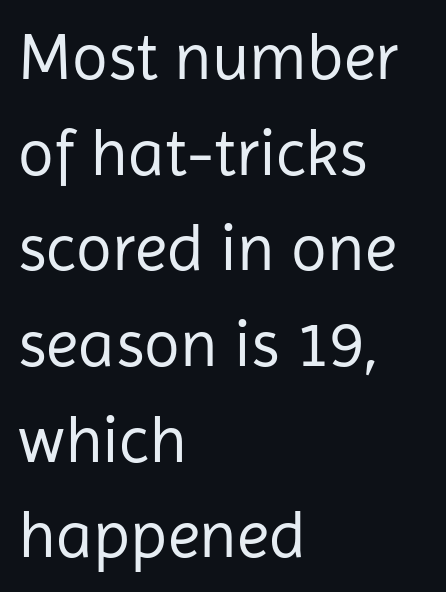
{"serif": "no", "italic": "no", "bold": "no", "weight": "regular", "width": "normal", "stroke_contrast": "low", "x_height": "medium", "monospaced": "no", "underline": "no", "align": "left", "line_spacing": "normal", "line_spacing_ratio": 1.45, "letter_spacing": "normal", "letter_spacing_em": 0.0, "glyph_px": 66}
